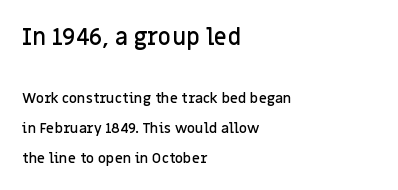
Firm but not heavy-handed strokes: this text is semibold. Teacher's note: observe the even left margin — that is flush-left alignment. Compare the two chunks: the upper has the greater cap height. Posture: straight, roman, zero tilt.
